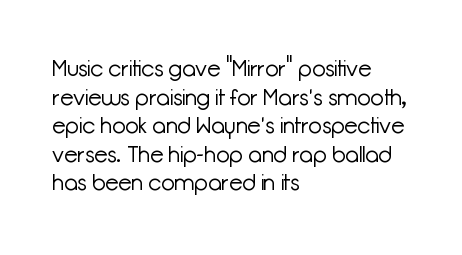
{"italic": "no", "bold": "no", "underline": "no", "align": "left", "line_spacing": "normal", "line_spacing_ratio": 1.3, "letter_spacing": "normal", "letter_spacing_em": 0.0, "glyph_px": 22}
